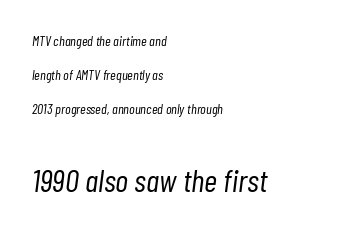
Plain, unruled lines of type. The more generous point size was reserved for the lower chunk. One glance says open: line gaps are wider than usual. This reads as an unemphasized weight, regular at the heaviest. The line texture is even and compact thanks to regular tracking.
